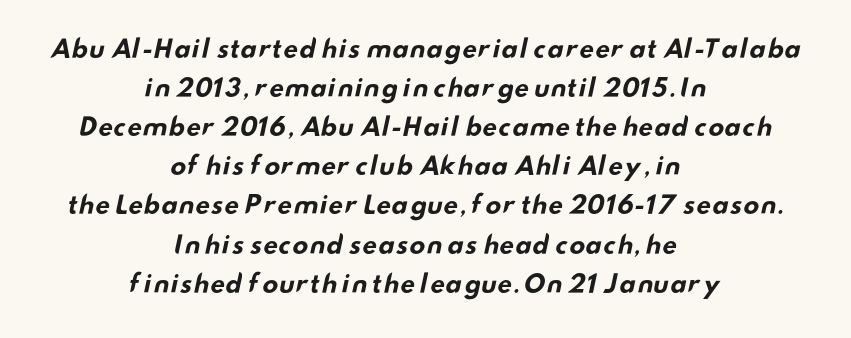
{"bold": "yes", "underline": "no", "align": "center", "line_spacing": "normal", "line_spacing_ratio": 1.63, "letter_spacing": "normal", "letter_spacing_em": 0.0, "glyph_px": 24}
